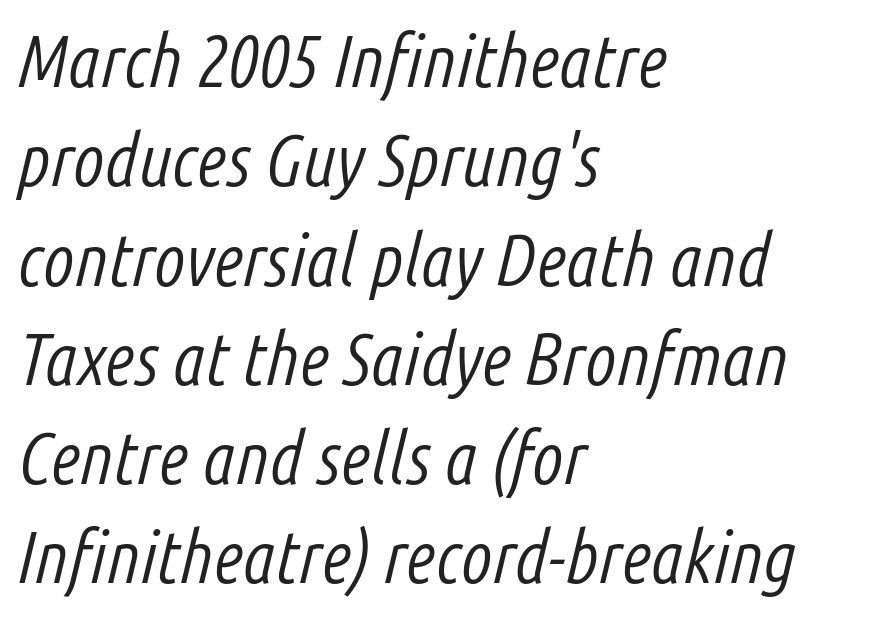
Q: Is the text bold? A: No.
Q: Is the text italic (slanted)? A: Yes, it leans right by about 14 degrees.
Q: Is the text underlined? A: No.
Q: How is the paragraph aligned? A: Left-aligned.
Q: Is the spacing between letters normal or unusually wide? A: Normal.
Q: Is the spacing between lines tight, normal or loose? A: Normal.
Q: Width (condensed, normal, or wide)? A: Condensed.
Q: Stroke contrast? A: Low.
Q: x-height? A: Medium.
Q: Monospaced? A: No.
